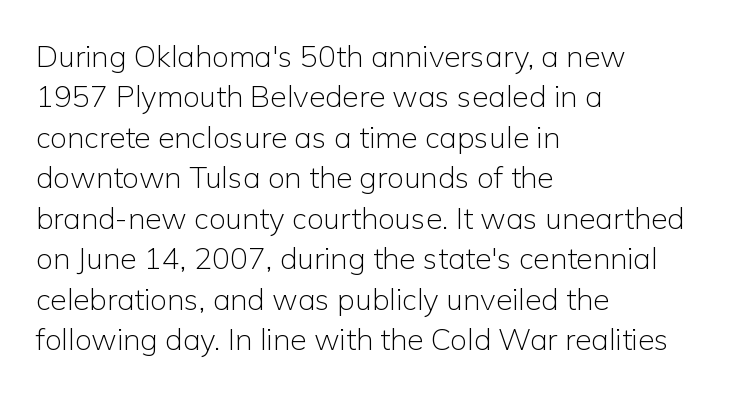
The image shows 30 px light sans-serif type, upright; set left-aligned, normal line spacing (1.35x), normal letter spacing, not underlined; low stroke contrast and a medium x-height.
